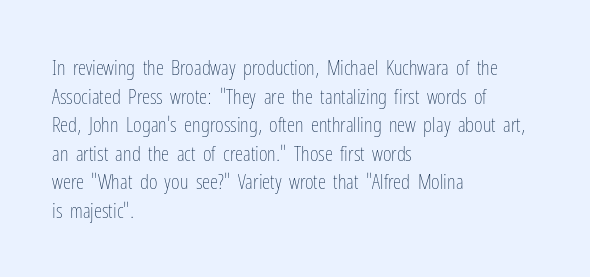
{"italic": "no", "bold": "no", "underline": "no", "align": "left", "line_spacing": "normal", "line_spacing_ratio": 1.36, "letter_spacing": "normal", "letter_spacing_em": 0.0, "glyph_px": 21}
